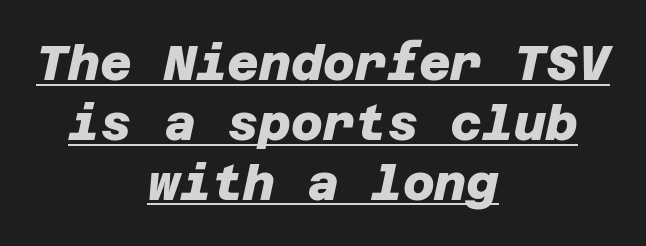
Q: Is the text bold? A: Yes.
Q: Is the typeface a serif or a sans-serif typeface? A: Sans-serif.
Q: Is the text underlined? A: Yes.
Q: How is the paragraph aligned? A: Centered.
Q: Is the spacing between letters normal or unusually wide? A: Normal.
Q: Width (condensed, normal, or wide)? A: Normal.
Q: Stroke contrast? A: Low.
Q: x-height? A: Large.
